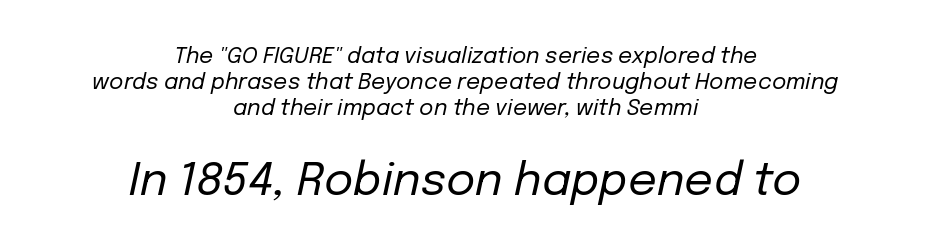
The image shows 45 px regular-weight type, italic (leaning right); set centered, line spacing 1.18x, normal letter spacing, not underlined; the second (bottom) block is 2.05x larger; low stroke contrast and a medium x-height.
